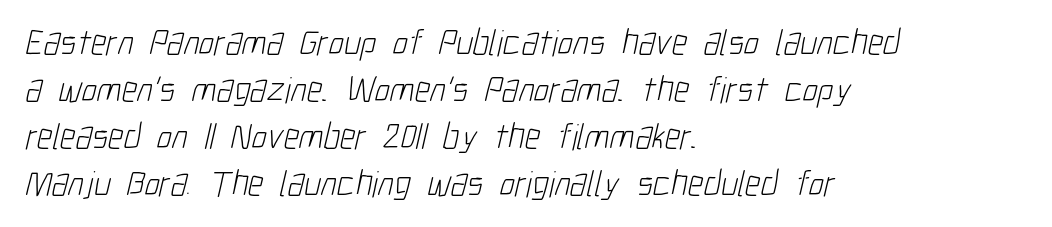
{"serif": "no", "bold": "no", "weight": "light", "width": "condensed", "stroke_contrast": "low", "x_height": "medium", "monospaced": "no", "underline": "no", "align": "left", "line_spacing": "normal", "line_spacing_ratio": 1.27, "letter_spacing": "normal", "letter_spacing_em": 0.0, "glyph_px": 37}
